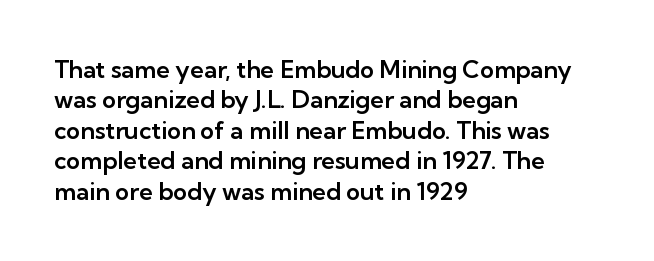
Unmarked baselines from the first word to the last. Short and long lines alike share a common starting point at left. The horizontal fit of the characters is conventional and even. Leading matches the norm, producing a regular column. In terms of posture, this sample is upright.
